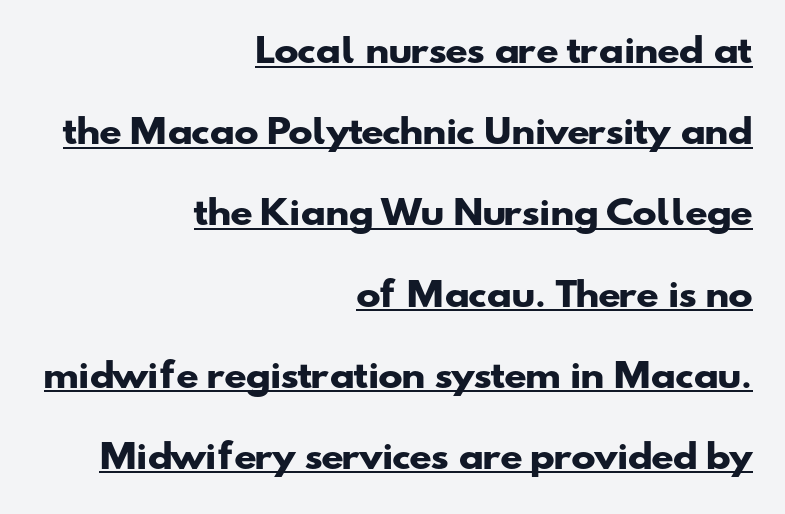
Q: Is the text bold? A: Yes.
Q: Is the typeface a serif or a sans-serif typeface? A: Sans-serif.
Q: Is the text underlined? A: Yes.
Q: How is the paragraph aligned? A: Right-aligned.
Q: Is the spacing between letters normal or unusually wide? A: Normal.
Q: Is the spacing between lines tight, normal or loose? A: Loose.
Q: Width (condensed, normal, or wide)? A: Wide.
Q: Stroke contrast? A: Low.
Q: x-height? A: Small.
Q: Monospaced? A: No.
